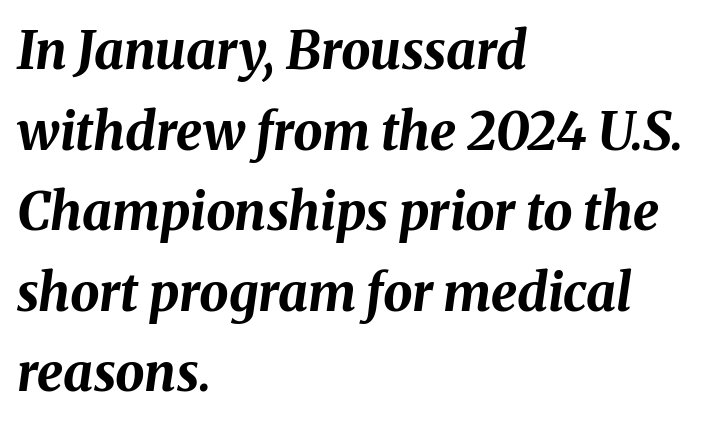
Is this a fixed-width face? No — the glyphs have proportional, varying widths. Style check: oblique. You could call the tracking neutral — neither tight nor loose. Heavy, bold letterforms. Students, observe: this is what conventionally led text looks like. If you drew a ruler down the left edge, every line would touch it.
